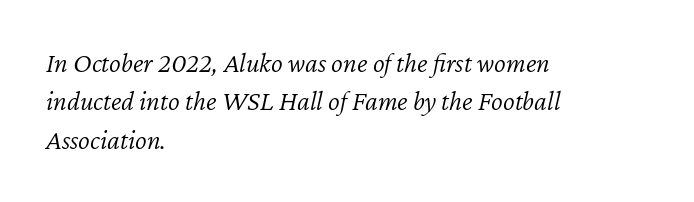
The image shows 28 px light type, italic (leaning right); set left-aligned, normal line spacing (1.37x), normal letter spacing, not underlined; low stroke contrast and a medium x-height.
